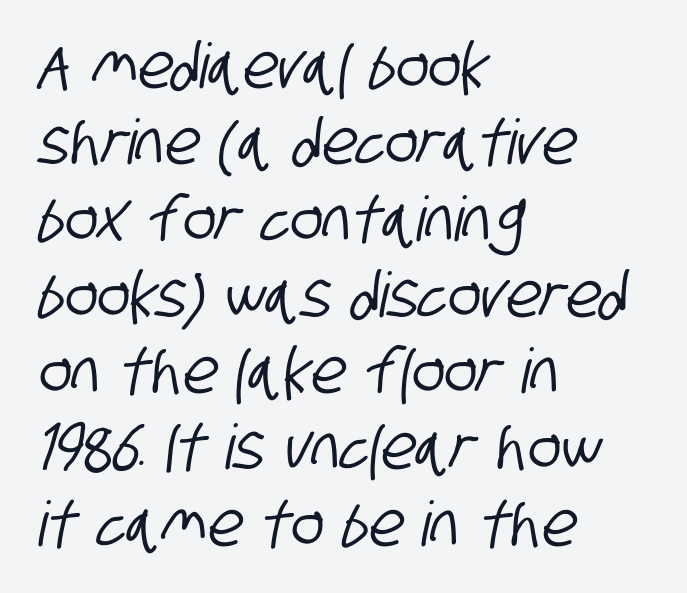
The image shows 62 px condensed sans-serif type; set left-aligned, line spacing 1.23x, normal letter spacing, not underlined; low stroke contrast and a large x-height.
